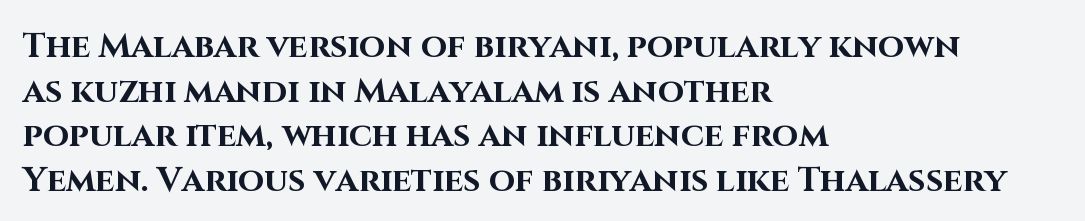
The image shows 34 px bold sans-serif type, upright; set left-aligned, normal line spacing (1.31x), normal letter spacing, not underlined; high stroke contrast and a large x-height.
